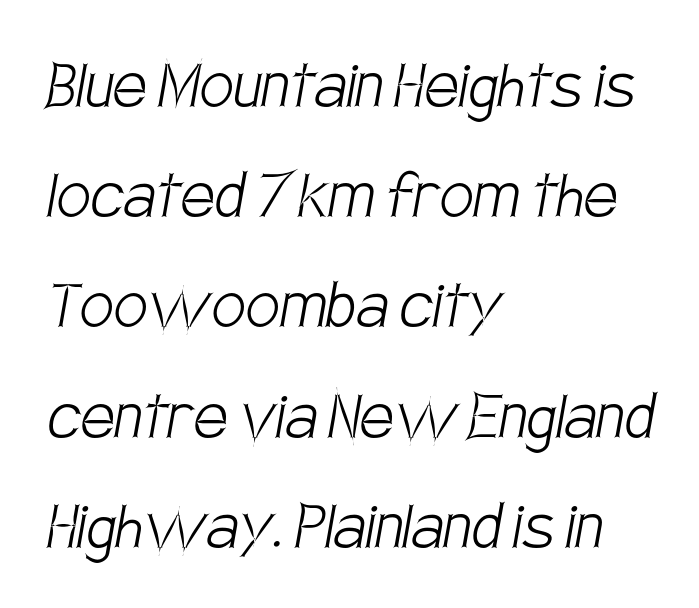
{"serif": "no", "bold": "no", "weight": "light", "width": "condensed", "stroke_contrast": "low", "x_height": "large", "monospaced": "no", "underline": "no", "align": "left", "line_spacing": "normal", "line_spacing_ratio": 1.45, "letter_spacing": "normal", "letter_spacing_em": 0.0, "glyph_px": 76}
